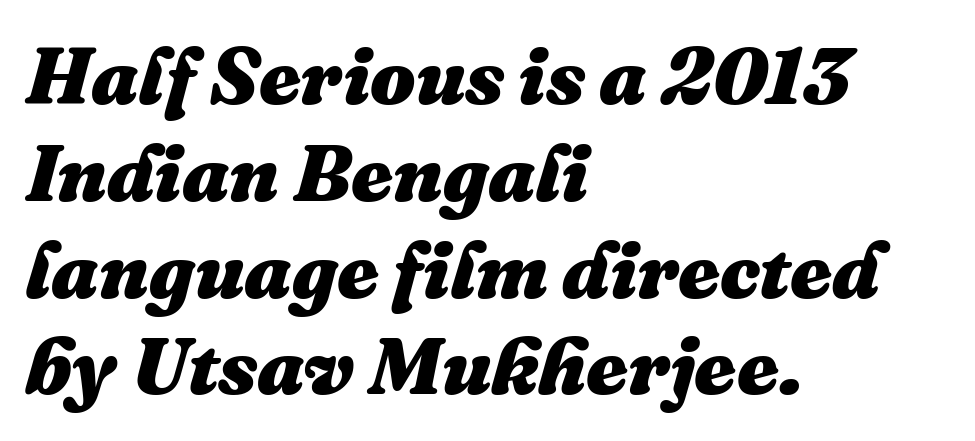
{"italic": "yes", "lean": "right", "slant_degrees": 16, "bold": "yes", "weight": "heavy", "width": "normal", "stroke_contrast": "medium", "x_height": "medium", "monospaced": "no", "underline": "no", "align": "left", "line_spacing_ratio": 1.21, "letter_spacing": "normal", "letter_spacing_em": 0.0, "glyph_px": 80}
